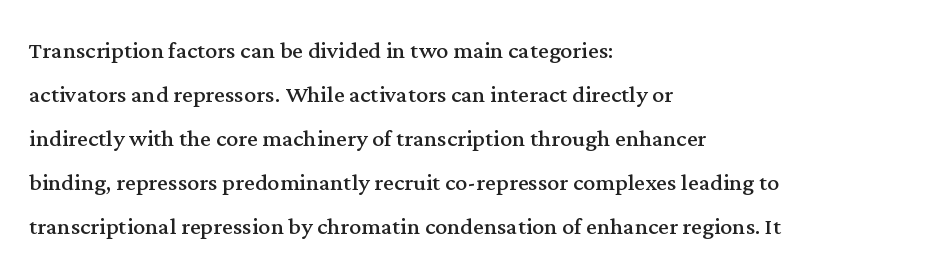
{"serif": "yes", "italic": "no", "bold": "no", "weight": "regular", "width": "normal", "stroke_contrast": "medium", "x_height": "medium", "monospaced": "no", "underline": "no", "align": "left", "line_spacing": "normal", "line_spacing_ratio": 1.47, "letter_spacing": "normal", "letter_spacing_em": 0.0, "glyph_px": 30}
